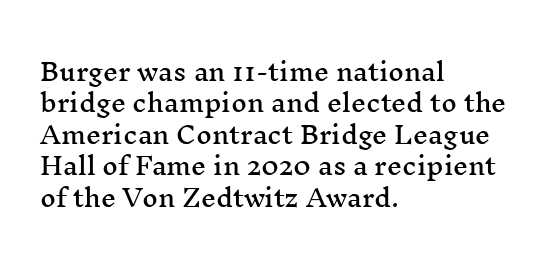
Here the glyphs are tracked normally, forming tight word shapes. Type without underlining. A roman cut, with each character standing at attention. A classic flush-left, rag-right setting is used for this passage.
